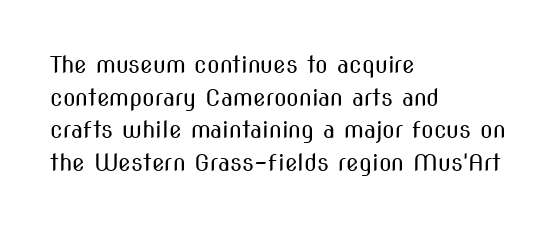
Characters follow at the spacing the type designer built in. The letterforms sit at book weight or below. Rendered with straight, roman letterforms. The rows are spaced the way most documents space them. The strip under each line holds only bare page.
